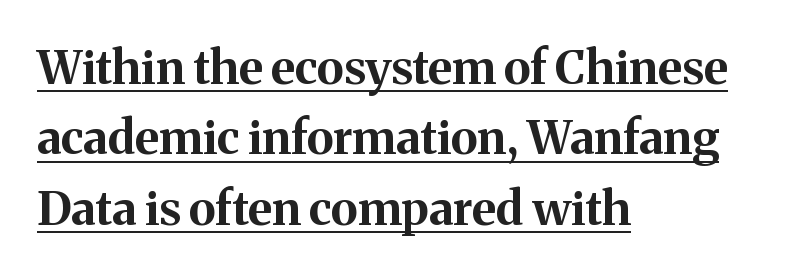
{"serif": "yes", "italic": "no", "bold": "yes", "weight": "bold", "width": "normal", "stroke_contrast": "medium", "x_height": "medium", "monospaced": "no", "underline": "yes", "align": "left", "line_spacing": "normal", "line_spacing_ratio": 1.5, "letter_spacing": "normal", "letter_spacing_em": 0.0, "glyph_px": 47}
